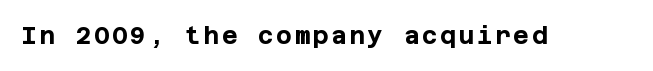
{"italic": "no", "bold": "yes", "underline": "no", "glyph_px": 24}
